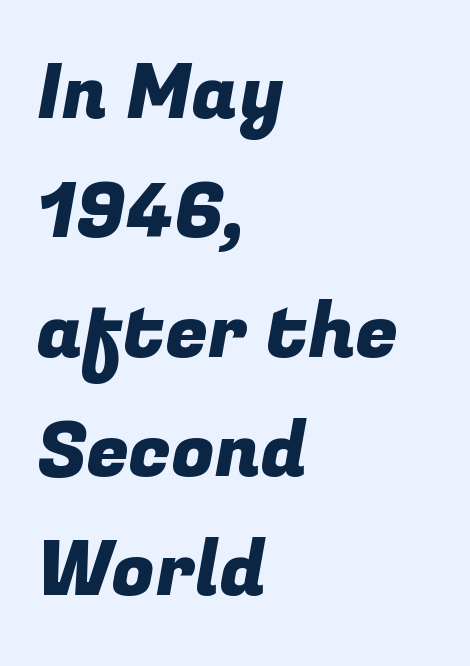
Q: Is the typeface a serif or a sans-serif typeface? A: Sans-serif.
Q: Is the text underlined? A: No.
Q: How is the paragraph aligned? A: Left-aligned.
Q: Is the spacing between letters normal or unusually wide? A: Normal.
Q: Is the spacing between lines tight, normal or loose? A: Normal.
Q: Width (condensed, normal, or wide)? A: Normal.
Q: Stroke contrast? A: Low.
Q: x-height? A: Medium.
Q: Monospaced? A: No.
